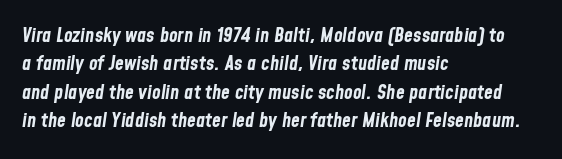
Q: Is the text bold? A: Yes.
Q: Is the text italic (slanted)? A: Yes, it leans right by about 8 degrees.
Q: Is the text underlined? A: No.
Q: How is the paragraph aligned? A: Left-aligned.
Q: Is the spacing between letters normal or unusually wide? A: Normal.
Q: Is the spacing between lines tight, normal or loose? A: Normal.
